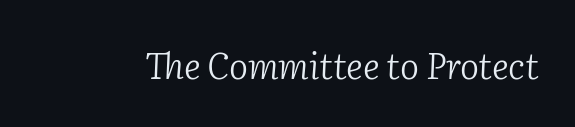
{"serif": "yes", "italic": "yes", "lean": "right", "slant_degrees": 2, "bold": "no", "weight": "light", "width": "normal", "stroke_contrast": "low", "x_height": "medium", "monospaced": "no", "underline": "no", "letter_spacing": "normal", "letter_spacing_em": 0.0, "glyph_px": 36}
